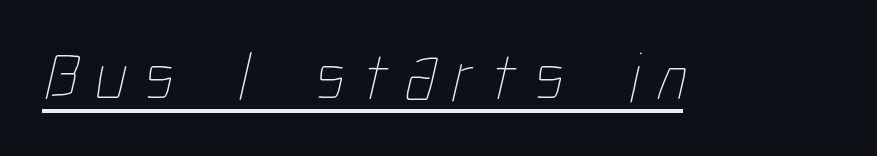
The image shows 71 px thin, condensed type; set unusually wide letter spacing (+0.24 em), underlined; low stroke contrast and a medium x-height.
